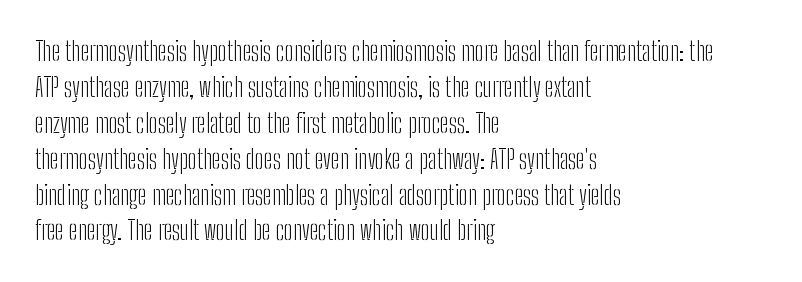
{"italic": "no", "bold": "no", "underline": "no", "align": "left", "line_spacing": "normal", "line_spacing_ratio": 1.38, "letter_spacing": "normal", "letter_spacing_em": 0.0, "glyph_px": 26}
